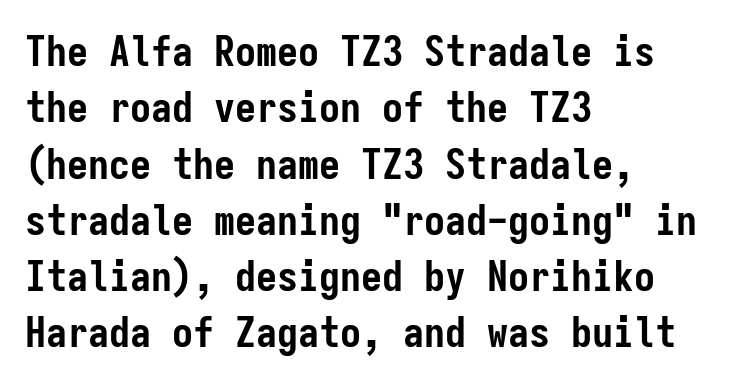
Q: Is the text bold? A: Yes.
Q: Is the text italic (slanted)? A: No, it is upright.
Q: Is the typeface a serif or a sans-serif typeface? A: Sans-serif.
Q: Is the text underlined? A: No.
Q: How is the paragraph aligned? A: Left-aligned.
Q: Is the spacing between letters normal or unusually wide? A: Normal.
Q: Is the spacing between lines tight, normal or loose? A: Normal.
Q: Width (condensed, normal, or wide)? A: Condensed.
Q: Stroke contrast? A: Low.
Q: x-height? A: Medium.
Q: Monospaced? A: Yes.
